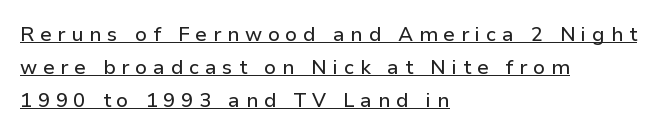
The image shows 20 px text type, upright; set left-aligned, normal line spacing (1.65x), unusually wide letter spacing (+0.29 em), underlined.
